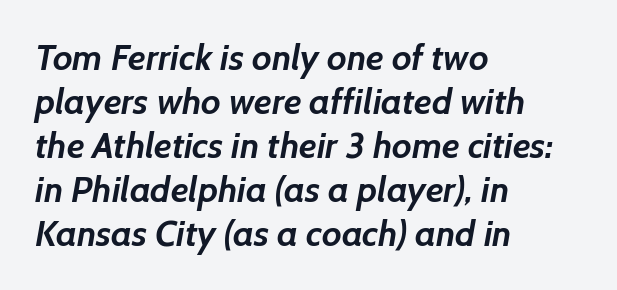
{"serif": "no", "bold": "yes", "weight": "semibold", "width": "normal", "stroke_contrast": "low", "x_height": "medium", "monospaced": "no", "underline": "no", "align": "left", "line_spacing_ratio": 1.22, "letter_spacing": "normal", "letter_spacing_em": 0.0, "glyph_px": 36}
